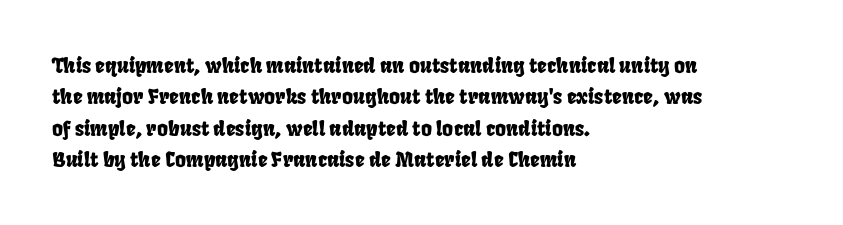
These lines keep a tight, regular rhythm from letter to letter. The rendering anchors every line to the left-hand side. Leading: standard. Clear beneath every line of the passage.
